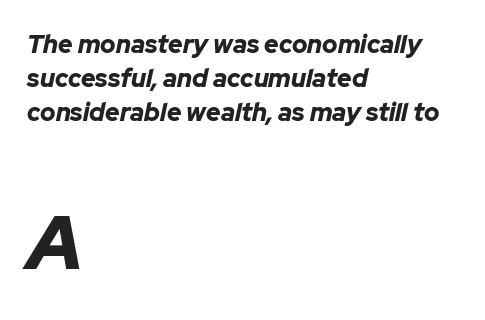
The image shows 76 px bold type, italic (leaning right); set left-aligned, normal line spacing (1.37x), normal letter spacing, not underlined; the second (bottom) block is 3.04x larger; low stroke contrast and a medium x-height.
